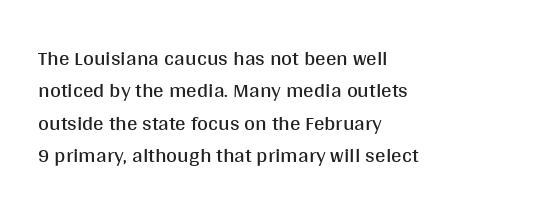
The image shows 21 px text type, upright; set left-aligned, normal line spacing (1.54x), normal letter spacing, not underlined.
